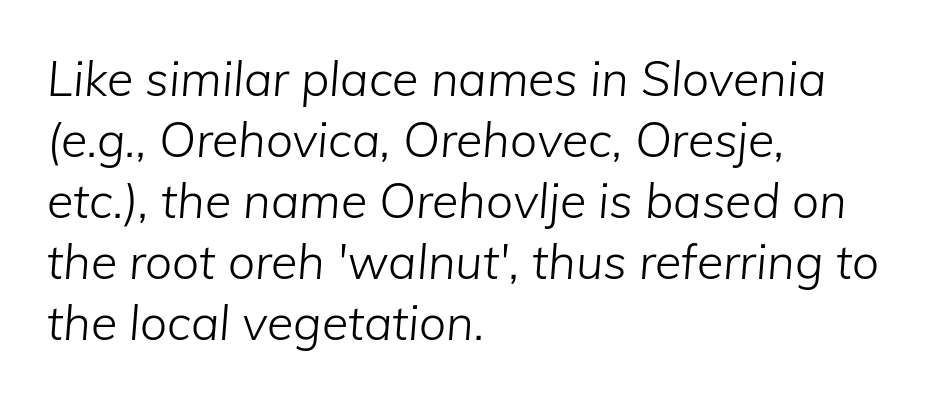
Q: Is the text bold? A: No.
Q: Is the text italic (slanted)? A: Yes, it leans right by about 5 degrees.
Q: Is the text underlined? A: No.
Q: How is the paragraph aligned? A: Left-aligned.
Q: Is the spacing between letters normal or unusually wide? A: Normal.
Q: Is the spacing between lines tight, normal or loose? A: Normal.
Q: Width (condensed, normal, or wide)? A: Normal.
Q: Stroke contrast? A: Low.
Q: x-height? A: Medium.
Q: Monospaced? A: No.
